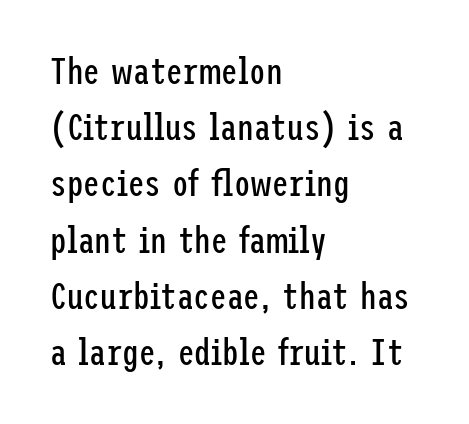
The passage shown is not bold in any degree. What's the leading like? Ordinary, nothing unusual. Every row of glyphs begins at an identical x-position on the left. Any mark beneath the type? The region is blank. Nope, not italic — everything's standing straight.
